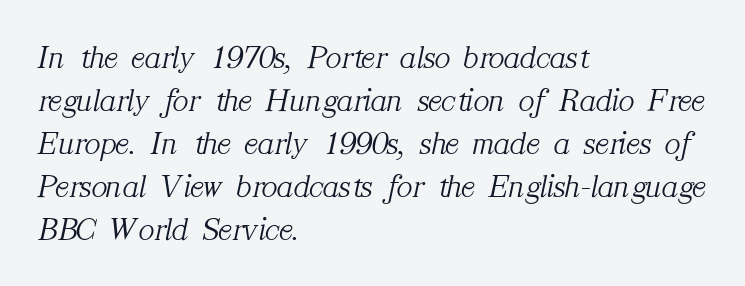
The image shows 33 px light serif type, italic (leaning right); set left-aligned, normal line spacing (1.3x), normal letter spacing, not underlined; medium stroke contrast and a medium x-height.
